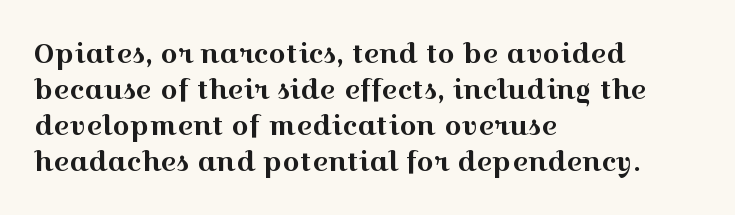
{"italic": "no", "underline": "no", "align": "left", "line_spacing": "normal", "line_spacing_ratio": 1.33, "letter_spacing": "normal", "letter_spacing_em": 0.0, "glyph_px": 27}
